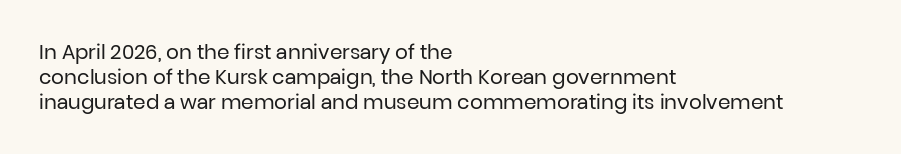
{"italic": "no", "bold": "no", "underline": "no", "align": "left", "line_spacing_ratio": 1.24, "letter_spacing": "normal", "letter_spacing_em": 0.0, "glyph_px": 20}
